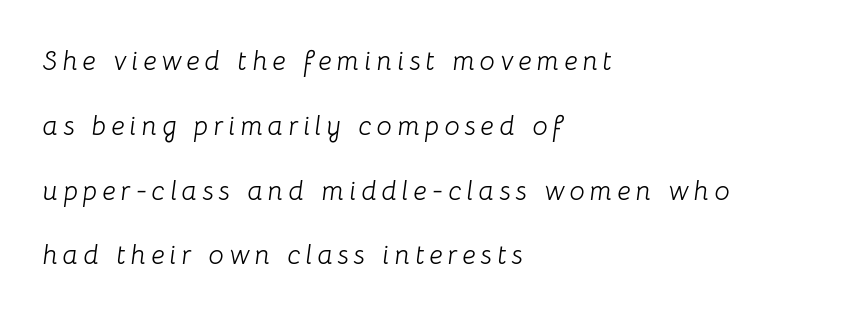
No word sits above an underline. The rag falls on the right side of this text block. The typesetting does not lean heavy: it is not bold. The glyphs look as if they've been sheared to an angle. Baseline-to-baseline distance is far greater than the letter height.
